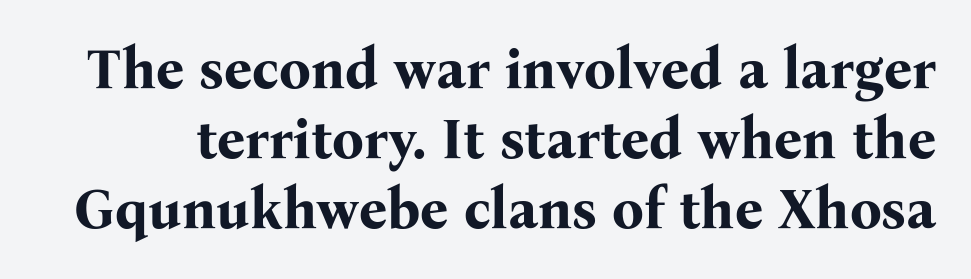
{"serif": "yes", "italic": "no", "bold": "yes", "weight": "bold", "width": "normal", "stroke_contrast": "medium", "x_height": "medium", "monospaced": "no", "underline": "no", "line_spacing": "normal", "line_spacing_ratio": 1.25, "letter_spacing": "normal", "letter_spacing_em": 0.0, "glyph_px": 56}
